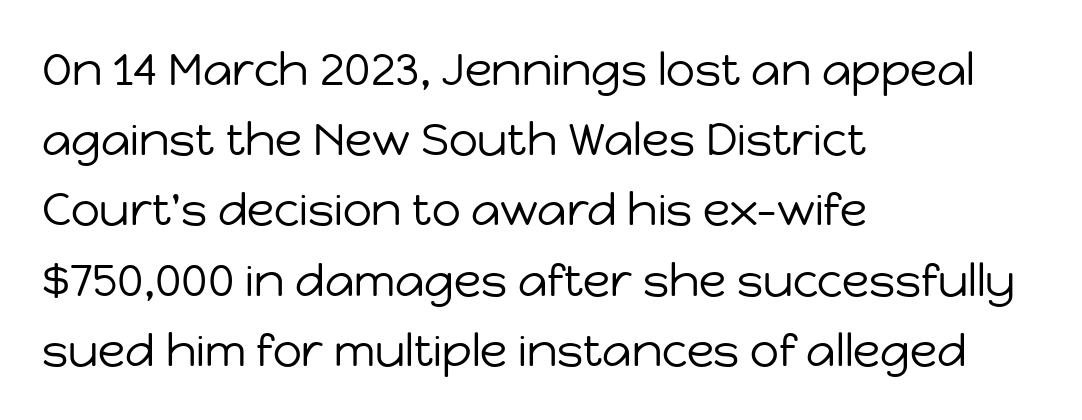
{"serif": "no", "italic": "no", "bold": "no", "weight": "regular", "width": "normal", "stroke_contrast": "low", "x_height": "medium", "monospaced": "no", "underline": "no", "align": "left", "line_spacing": "normal", "line_spacing_ratio": 1.56, "letter_spacing": "normal", "letter_spacing_em": 0.0, "glyph_px": 45}
